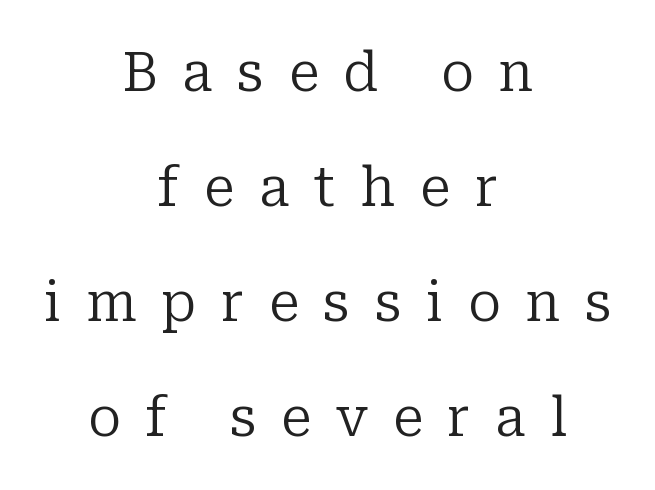
{"serif": "yes", "italic": "no", "bold": "no", "weight": "regular", "width": "normal", "stroke_contrast": "low", "x_height": "medium", "monospaced": "no", "underline": "no", "align": "center", "line_spacing": "loose", "line_spacing_ratio": 2.09, "letter_spacing": "wide", "letter_spacing_em": 0.45, "glyph_px": 55}
